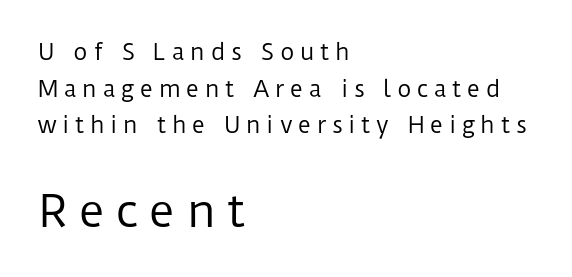
The image shows 44 px regular-weight sans-serif type, upright; set left-aligned, normal line spacing (1.66x), unusually wide letter spacing (+0.26 em), not underlined; the second (bottom) block is 2.0x larger; low stroke contrast and a medium x-height.
